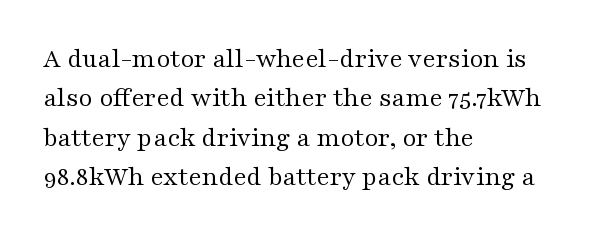
Quick note: not italic, upright. Is the stroke heavy? The answer is a plain regular-or-lighter. The setting favours the left margin, as ordinary paragraphs usually do. Has an underline been added? It has not. Tracking here is standard; glyphs follow each other at the usual distance. Line spacing here is normal.
